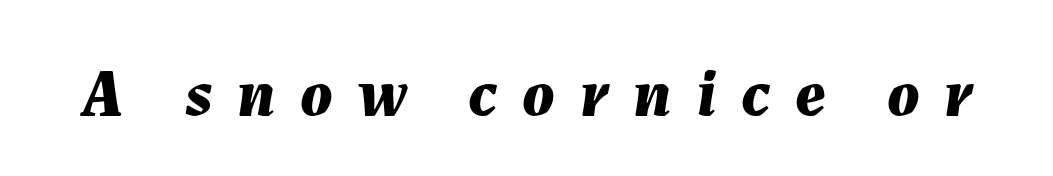
The image shows 67 px bold type, italic (leaning right); set unusually wide letter spacing (+0.37 em), not underlined; medium stroke contrast and a medium x-height.
